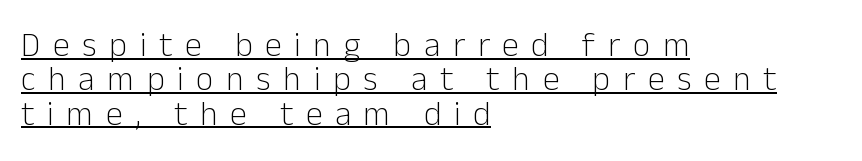
{"serif": "no", "italic": "no", "bold": "no", "weight": "light", "width": "normal", "stroke_contrast": "low", "x_height": "medium", "monospaced": "no", "underline": "yes", "align": "left", "line_spacing": "tight", "line_spacing_ratio": 1.01, "letter_spacing": "wide", "letter_spacing_em": 0.37, "glyph_px": 34}
